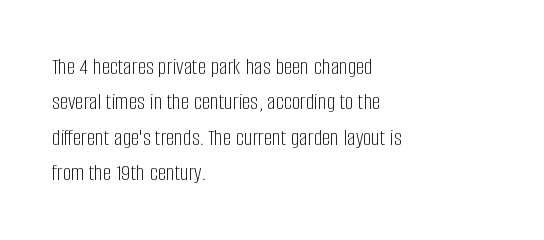
The image shows 24 px text type, upright; set left-aligned, normal line spacing (1.47x), normal letter spacing, not underlined.
